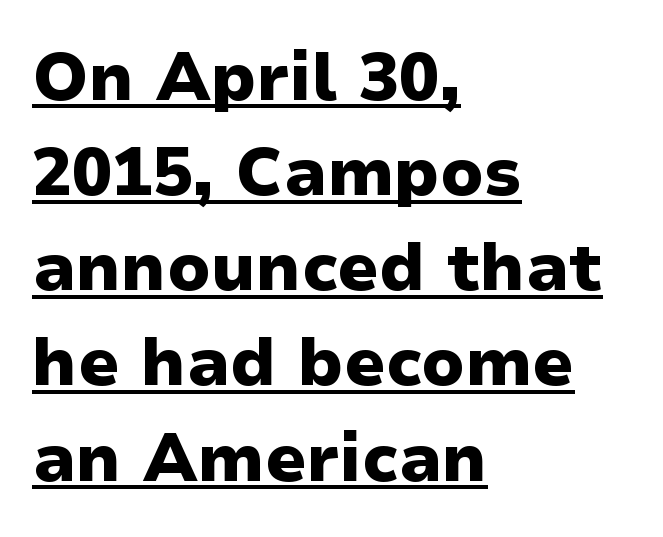
{"serif": "no", "italic": "no", "bold": "yes", "weight": "heavy", "width": "normal", "stroke_contrast": "low", "x_height": "medium", "monospaced": "no", "underline": "yes", "align": "left", "line_spacing": "normal", "line_spacing_ratio": 1.42, "letter_spacing": "normal", "letter_spacing_em": 0.0, "glyph_px": 67}
